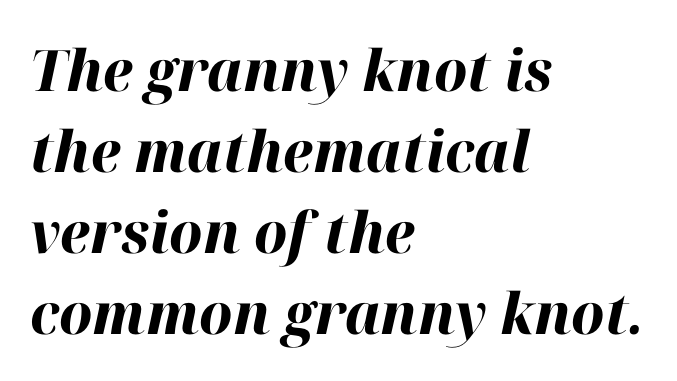
The image shows 57 px bold type, italic (leaning right); set left-aligned, normal line spacing (1.42x), normal letter spacing, not underlined; high stroke contrast and a medium x-height.
